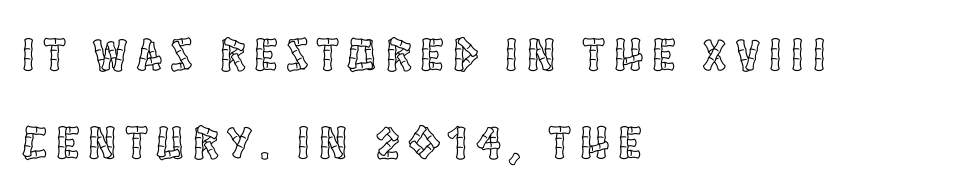
{"italic": "no", "width": "condensed", "x_height": "large", "monospaced": "no", "underline": "no", "align": "left", "line_spacing_ratio": 1.88, "letter_spacing": "wide", "letter_spacing_em": 0.2, "glyph_px": 47}
